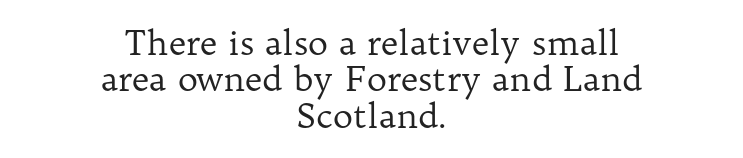
The image shows 34 px regular-weight serif type, upright; set centered, tight line spacing (1.07x), normal letter spacing, not underlined; low stroke contrast and a medium x-height.
